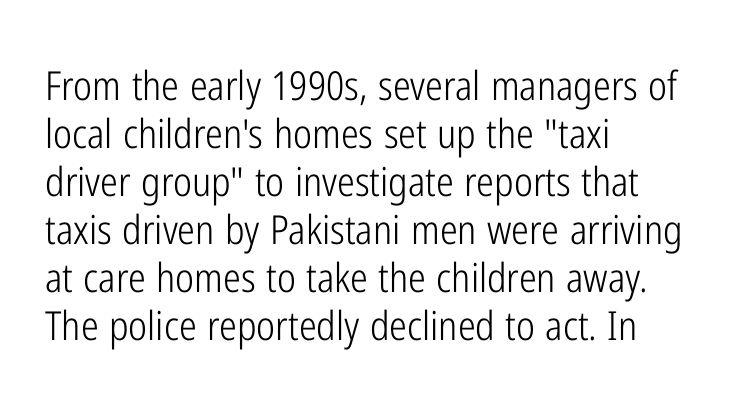
Q: Is the text bold? A: No.
Q: Is the text italic (slanted)? A: No, it is upright.
Q: Is the typeface a serif or a sans-serif typeface? A: Sans-serif.
Q: Is the text underlined? A: No.
Q: How is the paragraph aligned? A: Left-aligned.
Q: Is the spacing between letters normal or unusually wide? A: Normal.
Q: Width (condensed, normal, or wide)? A: Condensed.
Q: Stroke contrast? A: Low.
Q: x-height? A: Medium.
Q: Monospaced? A: No.
